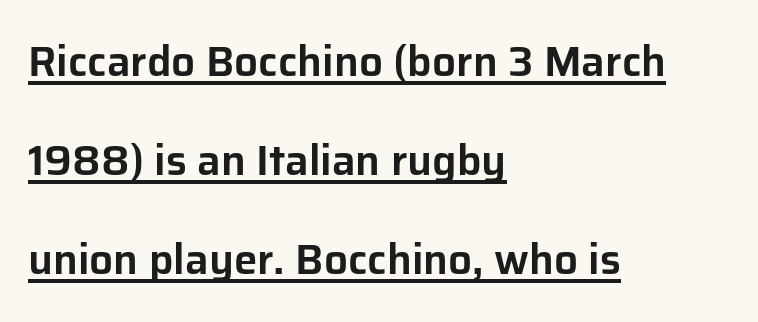
Q: Is the text italic (slanted)? A: No, it is upright.
Q: Is the typeface a serif or a sans-serif typeface? A: Sans-serif.
Q: Is the text underlined? A: Yes.
Q: How is the paragraph aligned? A: Left-aligned.
Q: Is the spacing between letters normal or unusually wide? A: Normal.
Q: Is the spacing between lines tight, normal or loose? A: Loose.
Q: Width (condensed, normal, or wide)? A: Normal.
Q: Stroke contrast? A: Low.
Q: x-height? A: Medium.
Q: Monospaced? A: No.
